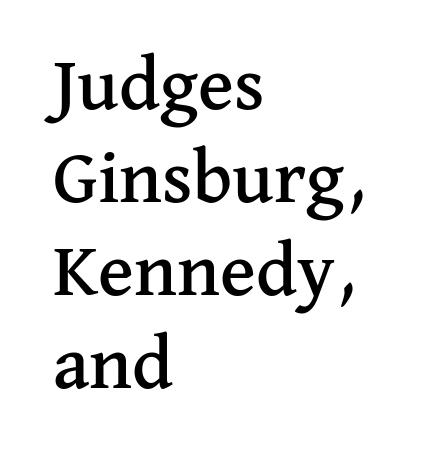
{"serif": "yes", "italic": "no", "width": "normal", "stroke_contrast": "medium", "x_height": "medium", "monospaced": "no", "underline": "no", "align": "left", "line_spacing_ratio": 1.24, "letter_spacing": "normal", "letter_spacing_em": 0.0, "glyph_px": 75}
